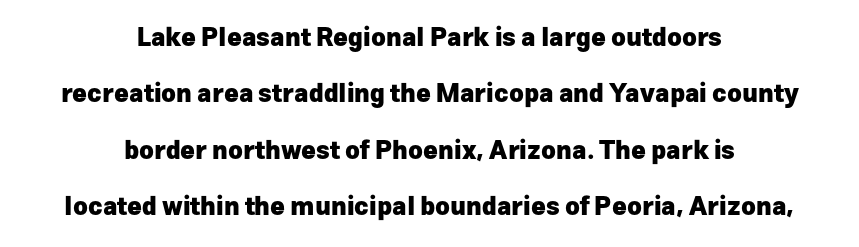
Q: Is the text bold? A: Yes.
Q: Is the text italic (slanted)? A: No, it is upright.
Q: Is the text underlined? A: No.
Q: How is the paragraph aligned? A: Centered.
Q: Is the spacing between letters normal or unusually wide? A: Normal.
Q: Is the spacing between lines tight, normal or loose? A: Loose.
